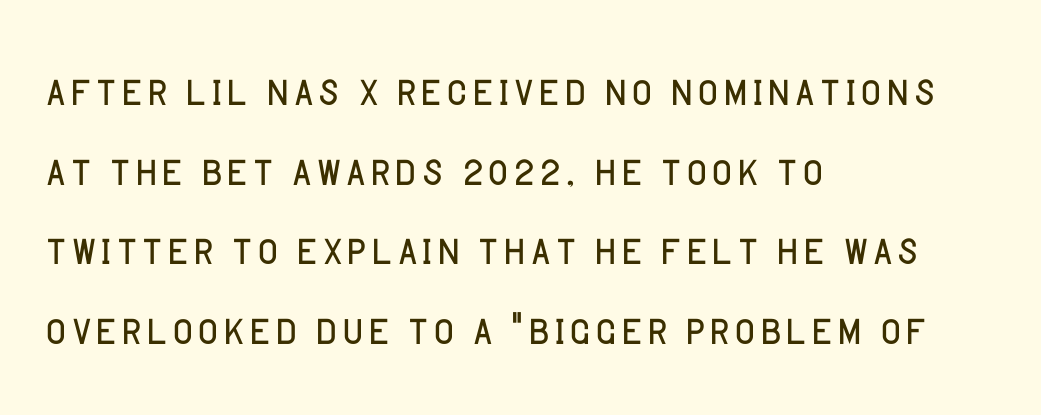
{"serif": "no", "italic": "no", "bold": "no", "weight": "light", "width": "normal", "stroke_contrast": "low", "x_height": "large", "monospaced": "no", "underline": "no", "align": "left", "line_spacing": "normal", "line_spacing_ratio": 1.42, "letter_spacing": "normal", "letter_spacing_em": 0.0, "glyph_px": 56}
